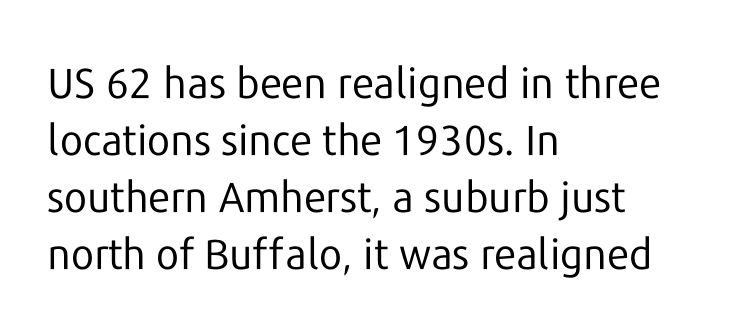
Q: Is the text bold? A: No.
Q: Is the text italic (slanted)? A: No, it is upright.
Q: Is the typeface a serif or a sans-serif typeface? A: Sans-serif.
Q: Is the text underlined? A: No.
Q: How is the paragraph aligned? A: Left-aligned.
Q: Is the spacing between letters normal or unusually wide? A: Normal.
Q: Is the spacing between lines tight, normal or loose? A: Normal.
Q: Width (condensed, normal, or wide)? A: Normal.
Q: Stroke contrast? A: Low.
Q: x-height? A: Medium.
Q: Monospaced? A: No.
